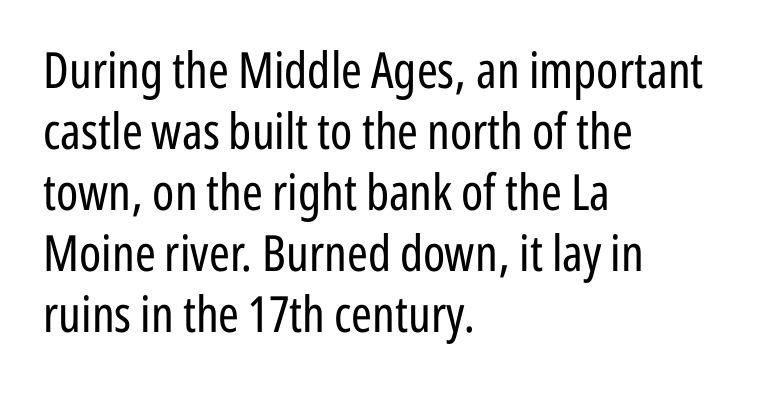
Q: Is the text bold? A: No.
Q: Is the text italic (slanted)? A: No, it is upright.
Q: Is the typeface a serif or a sans-serif typeface? A: Sans-serif.
Q: Is the text underlined? A: No.
Q: How is the paragraph aligned? A: Left-aligned.
Q: Is the spacing between letters normal or unusually wide? A: Normal.
Q: Width (condensed, normal, or wide)? A: Condensed.
Q: Stroke contrast? A: Low.
Q: x-height? A: Medium.
Q: Monospaced? A: No.
